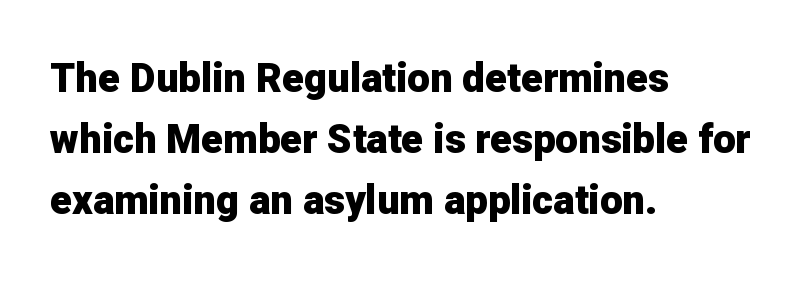
Bare-footed words on every line. A typesetter would mark this as roman, not italic. The typesetter chose a ragged-right arrangement here. Each letter keeps its own natural width here, so spacing adapts to shape. What weight is shown? A full bold with thick strokes. Between one letter and the next there's only the usual sliver of space.
